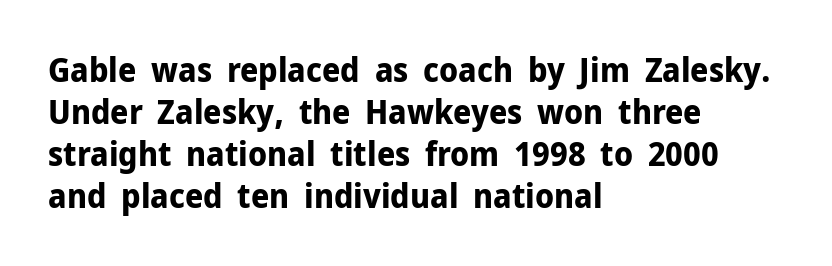
Q: Is the text bold? A: Yes.
Q: Is the text italic (slanted)? A: No, it is upright.
Q: Is the typeface a serif or a sans-serif typeface? A: Sans-serif.
Q: Is the text underlined? A: No.
Q: How is the paragraph aligned? A: Left-aligned.
Q: Is the spacing between letters normal or unusually wide? A: Normal.
Q: Is the spacing between lines tight, normal or loose? A: Normal.
Q: Width (condensed, normal, or wide)? A: Normal.
Q: Stroke contrast? A: Low.
Q: x-height? A: Medium.
Q: Monospaced? A: No.
